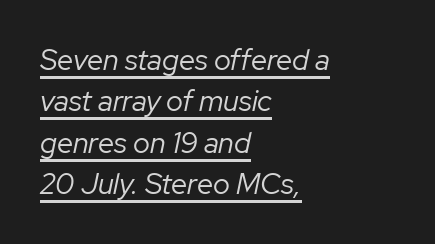
{"italic": "yes", "lean": "right", "slant_degrees": 12, "bold": "no", "weight": "regular", "width": "normal", "stroke_contrast": "low", "x_height": "medium", "monospaced": "no", "underline": "yes", "align": "left", "line_spacing": "normal", "line_spacing_ratio": 1.43, "letter_spacing": "normal", "letter_spacing_em": 0.0, "glyph_px": 29}
